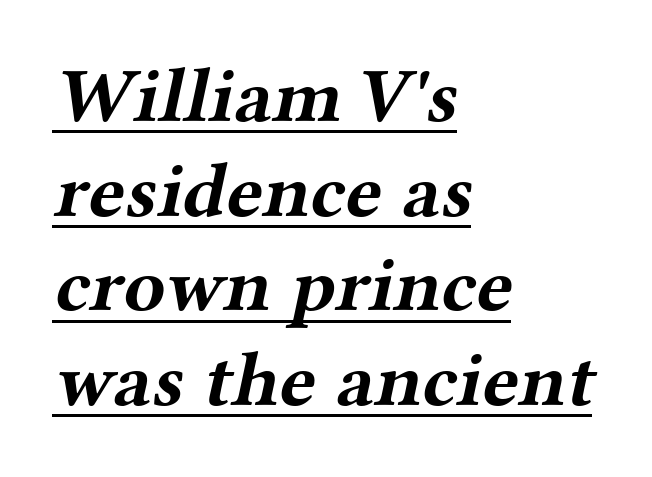
{"serif": "yes", "bold": "yes", "weight": "bold", "width": "wide", "stroke_contrast": "medium", "x_height": "medium", "monospaced": "no", "underline": "yes", "align": "left", "line_spacing_ratio": 1.23, "letter_spacing": "normal", "letter_spacing_em": 0.0, "glyph_px": 77}
